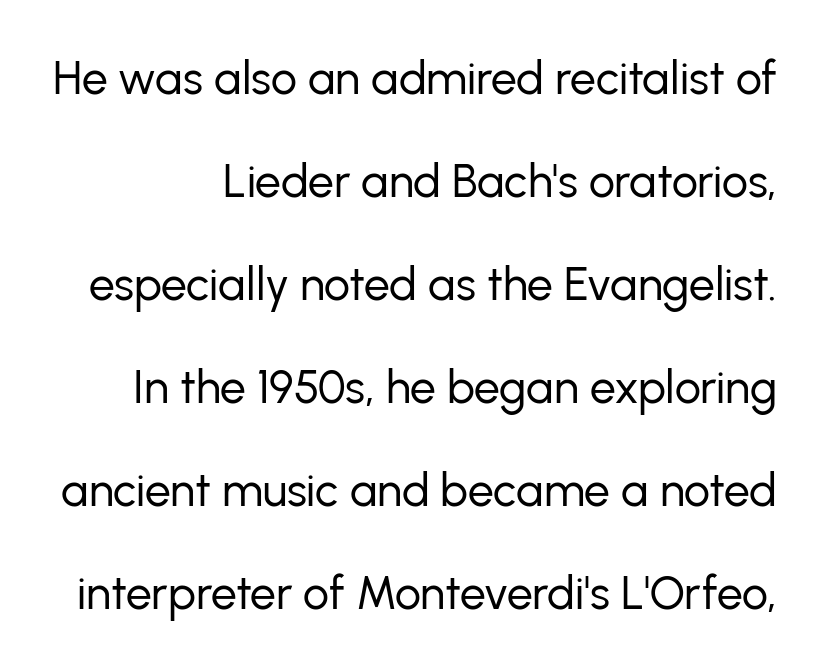
Q: Is the text bold? A: No.
Q: Is the text italic (slanted)? A: No, it is upright.
Q: Is the typeface a serif or a sans-serif typeface? A: Sans-serif.
Q: Is the text underlined? A: No.
Q: How is the paragraph aligned? A: Right-aligned.
Q: Is the spacing between letters normal or unusually wide? A: Normal.
Q: Is the spacing between lines tight, normal or loose? A: Loose.
Q: Width (condensed, normal, or wide)? A: Normal.
Q: Stroke contrast? A: Low.
Q: x-height? A: Medium.
Q: Monospaced? A: No.
